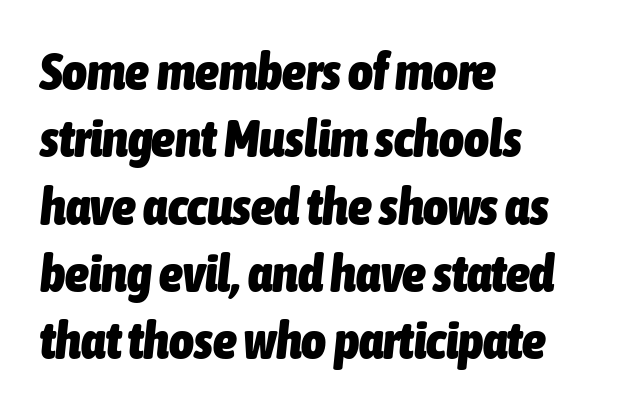
{"italic": "yes", "lean": "right", "slant_degrees": 6, "bold": "yes", "weight": "heavy", "width": "condensed", "stroke_contrast": "low", "x_height": "medium", "monospaced": "no", "underline": "no", "align": "left", "line_spacing": "normal", "line_spacing_ratio": 1.27, "letter_spacing": "normal", "letter_spacing_em": 0.0, "glyph_px": 53}
